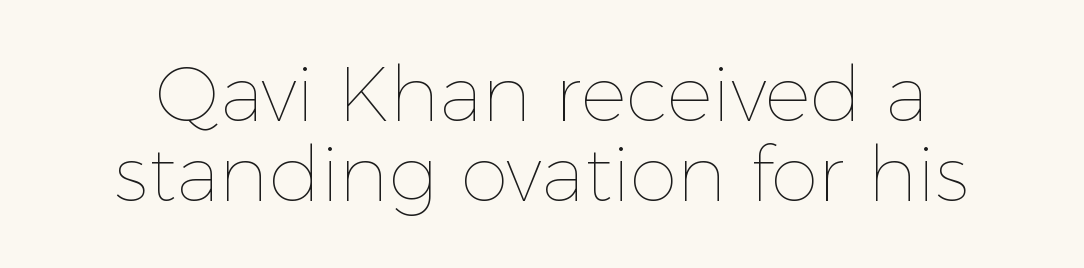
The image shows 77 px thin type, upright; set tight line spacing (1.04x), normal letter spacing, not underlined; a medium x-height.
